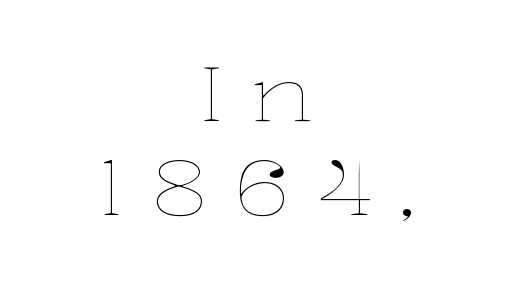
The image shows 75 px thin, wide type, upright; set centered, normal line spacing (1.26x), unusually wide letter spacing (+0.33 em), not underlined; low stroke contrast and a medium x-height.
